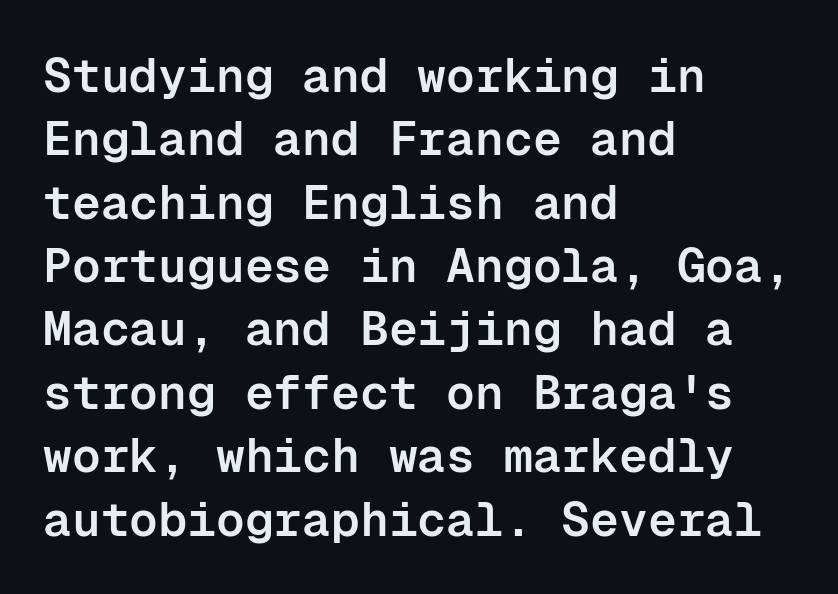
{"serif": "no", "italic": "no", "bold": "semi", "weight": "semibold", "width": "normal", "stroke_contrast": "low", "x_height": "medium", "monospaced": "yes", "underline": "no", "align": "left", "line_spacing": "normal", "line_spacing_ratio": 1.32, "letter_spacing": "normal", "letter_spacing_em": 0.0, "glyph_px": 48}
